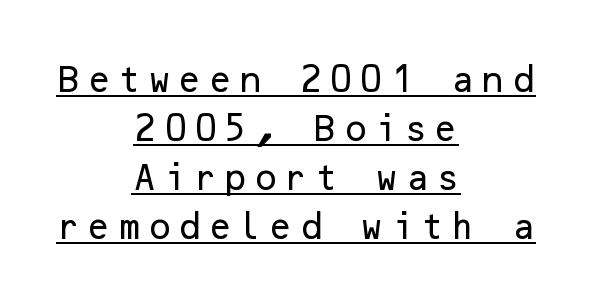
The image shows 29 px sans-serif type, upright; set centered, normal line spacing (1.69x), underlined; low stroke contrast and a medium x-height.
